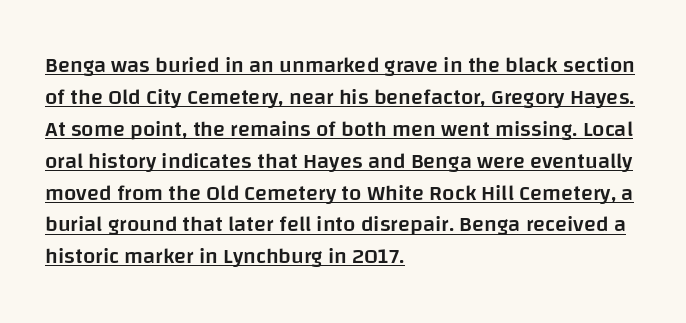
Q: Is the text bold? A: Semi-bold.
Q: Is the text italic (slanted)? A: No, it is upright.
Q: Is the text underlined? A: Yes.
Q: How is the paragraph aligned? A: Left-aligned.
Q: Is the spacing between letters normal or unusually wide? A: Normal.
Q: Is the spacing between lines tight, normal or loose? A: Normal.
